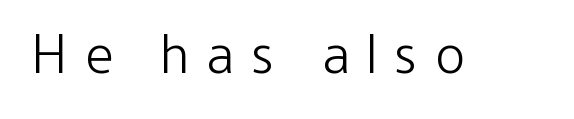
The image shows 55 px light, condensed sans-serif type, upright; set unusually wide letter spacing (+0.33 em), not underlined; low stroke contrast and a medium x-height.
